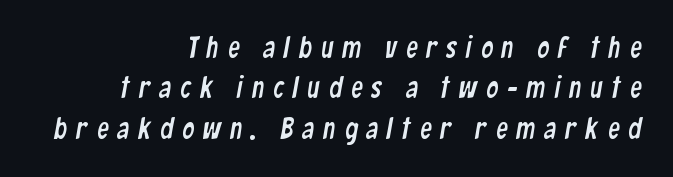
Q: Is the typeface a serif or a sans-serif typeface? A: Sans-serif.
Q: Is the text underlined? A: No.
Q: How is the paragraph aligned? A: Right-aligned.
Q: Is the spacing between letters normal or unusually wide? A: Unusually wide.
Q: Is the spacing between lines tight, normal or loose? A: Normal.
Q: Width (condensed, normal, or wide)? A: Condensed.
Q: Stroke contrast? A: Low.
Q: x-height? A: Medium.
Q: Monospaced? A: No.
